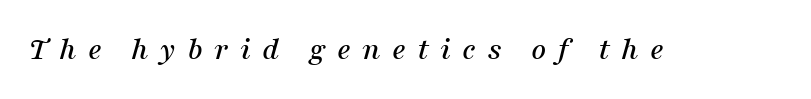
{"serif": "yes", "italic": "yes", "lean": "right", "slant_degrees": 16, "width": "normal", "stroke_contrast": "medium", "x_height": "medium", "monospaced": "no", "underline": "no", "letter_spacing": "wide", "letter_spacing_em": 0.34, "glyph_px": 33}
